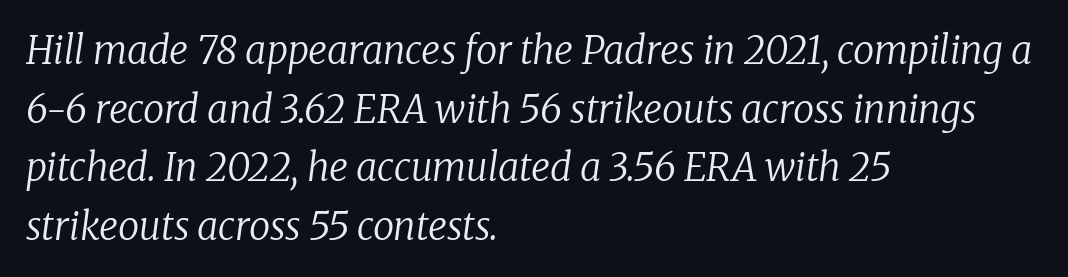
The image shows 38 px regular-weight serif type, italic (leaning right); set left-aligned, normal line spacing (1.54x), normal letter spacing, not underlined; low stroke contrast and a medium x-height.
